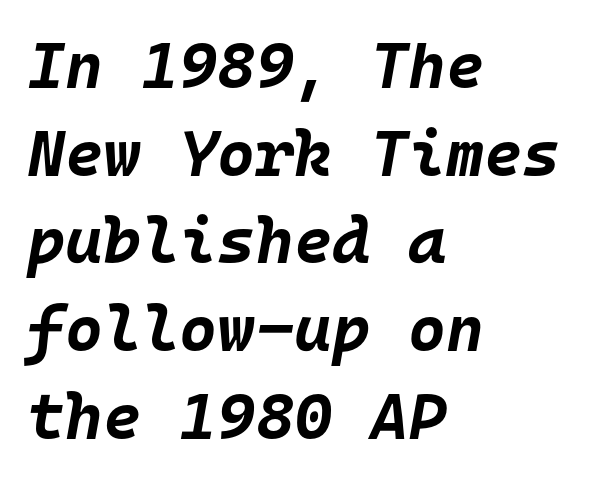
Q: Is the text bold? A: Yes.
Q: Is the text italic (slanted)? A: Yes, it leans right by about 10 degrees.
Q: Is the text underlined? A: No.
Q: How is the paragraph aligned? A: Left-aligned.
Q: Is the spacing between letters normal or unusually wide? A: Normal.
Q: Is the spacing between lines tight, normal or loose? A: Normal.
Q: Width (condensed, normal, or wide)? A: Normal.
Q: Stroke contrast? A: Low.
Q: x-height? A: Large.
Q: Monospaced? A: Yes.
